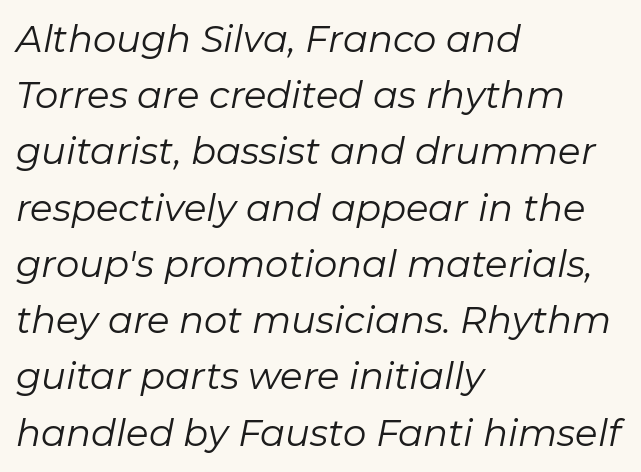
{"italic": "yes", "lean": "right", "slant_degrees": 11, "bold": "no", "weight": "regular", "width": "normal", "stroke_contrast": "low", "x_height": "medium", "monospaced": "no", "underline": "no", "align": "left", "line_spacing": "normal", "line_spacing_ratio": 1.52, "letter_spacing": "normal", "letter_spacing_em": 0.0, "glyph_px": 37}
